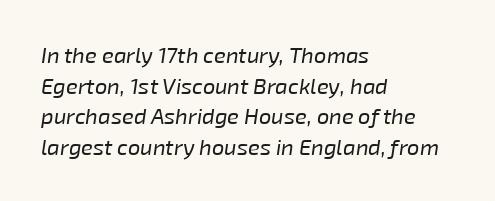
The words here are not underlined. The block of text has a typical density, with ordinary space between rows. The rendering applies a slant to the glyphs. Caption: multi-line text, flush left, ragged right. Inter-character spacing is left at the font's built-in metrics. Weight class: somewhere from thin through regular.
